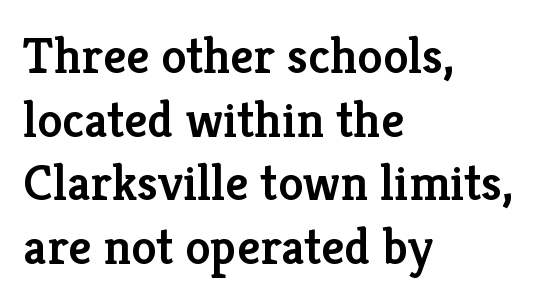
{"serif": "yes", "italic": "no", "bold": "semi", "weight": "semibold", "width": "normal", "stroke_contrast": "low", "x_height": "medium", "monospaced": "no", "underline": "no", "align": "left", "line_spacing": "normal", "line_spacing_ratio": 1.25, "letter_spacing": "normal", "letter_spacing_em": 0.0, "glyph_px": 51}
